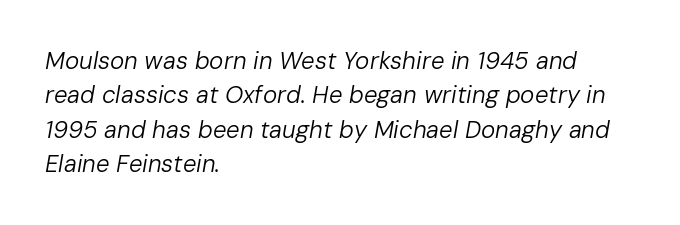
The image shows 24 px text type, italic (leaning right); set left-aligned, normal line spacing (1.43x), normal letter spacing, not underlined.
